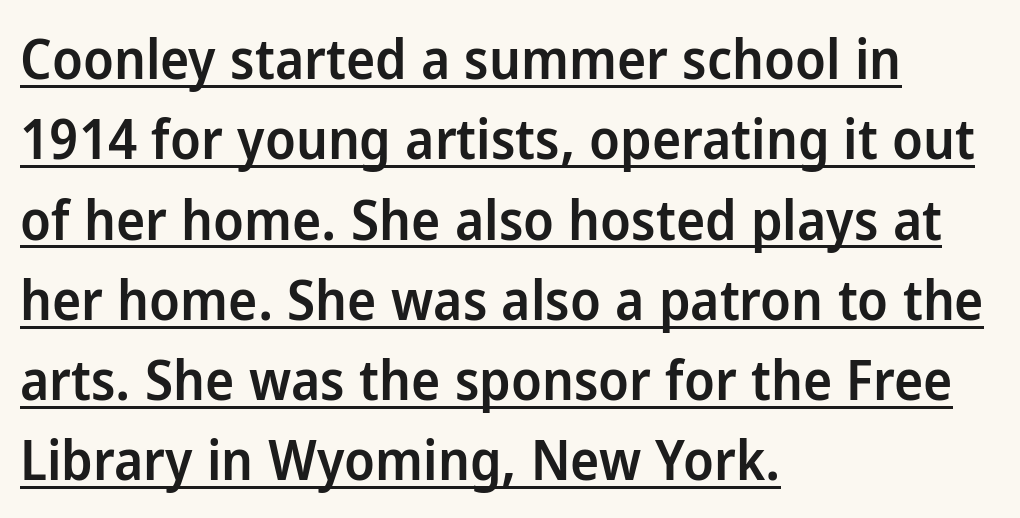
The image shows 55 px semibold sans-serif type, upright; set left-aligned, normal line spacing (1.46x), normal letter spacing, underlined; low stroke contrast and a medium x-height.
